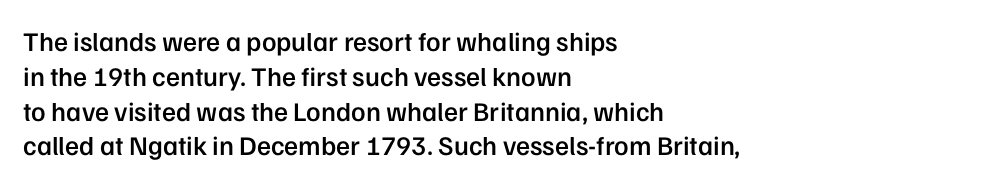
Q: Is the text bold? A: Semi-bold.
Q: Is the text italic (slanted)? A: No, it is upright.
Q: Is the text underlined? A: No.
Q: How is the paragraph aligned? A: Left-aligned.
Q: Is the spacing between letters normal or unusually wide? A: Normal.
Q: Is the spacing between lines tight, normal or loose? A: Normal.
